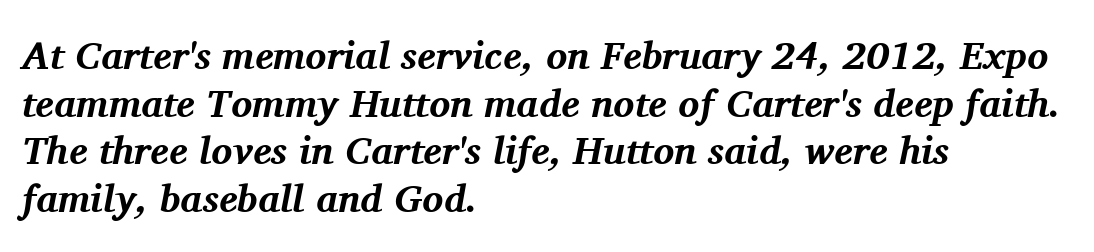
{"serif": "yes", "italic": "yes", "lean": "right", "slant_degrees": 11, "bold": "yes", "weight": "bold", "width": "normal", "stroke_contrast": "medium", "x_height": "medium", "monospaced": "no", "underline": "no", "align": "left", "line_spacing_ratio": 1.22, "letter_spacing": "normal", "letter_spacing_em": 0.0, "glyph_px": 39}
